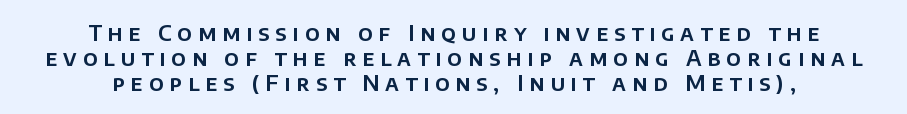
{"italic": "no", "underline": "no", "align": "center", "line_spacing": "tight", "line_spacing_ratio": 1.13, "letter_spacing": "wide", "letter_spacing_em": 0.27, "glyph_px": 22}
